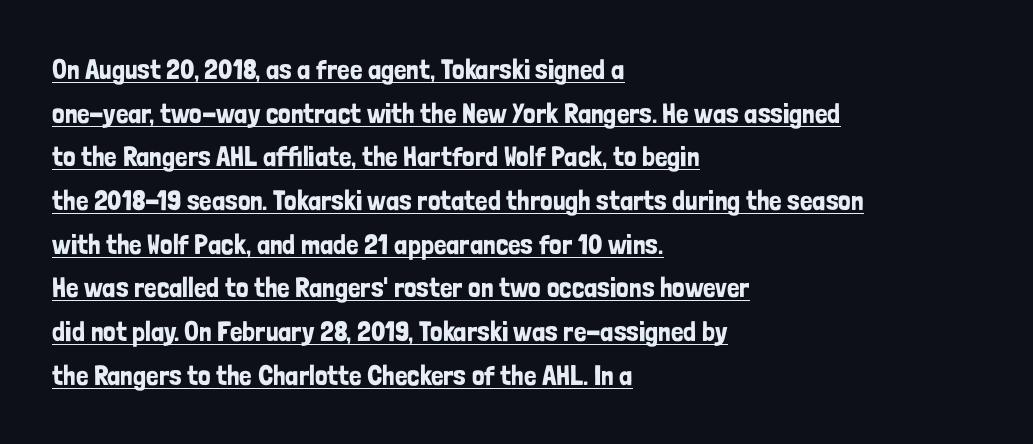
The image shows 28 px condensed sans-serif type, upright; set left-aligned, normal line spacing (1.56x), normal letter spacing, underlined; low stroke contrast and a medium x-height.
